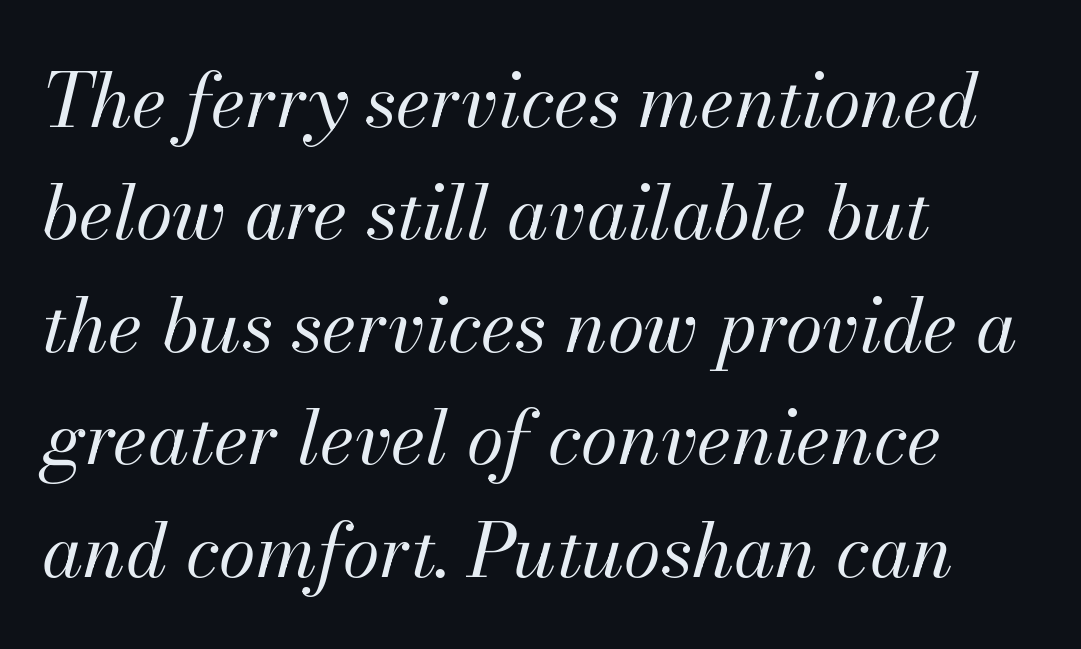
{"italic": "yes", "lean": "right", "slant_degrees": 13, "bold": "no", "weight": "regular", "width": "normal", "stroke_contrast": "medium", "x_height": "small", "monospaced": "no", "underline": "no", "align": "left", "line_spacing": "normal", "line_spacing_ratio": 1.5, "letter_spacing": "normal", "letter_spacing_em": 0.0, "glyph_px": 75}
